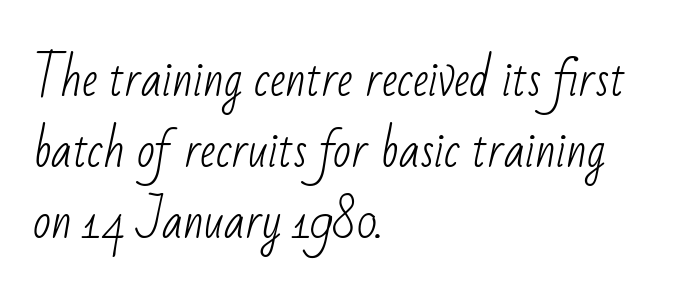
Q: Is the text bold? A: No.
Q: Is the typeface a serif or a sans-serif typeface? A: Sans-serif.
Q: Is the text underlined? A: No.
Q: How is the paragraph aligned? A: Left-aligned.
Q: Is the spacing between letters normal or unusually wide? A: Normal.
Q: Is the spacing between lines tight, normal or loose? A: Normal.
Q: Width (condensed, normal, or wide)? A: Condensed.
Q: Stroke contrast? A: Low.
Q: x-height? A: Small.
Q: Monospaced? A: No.
